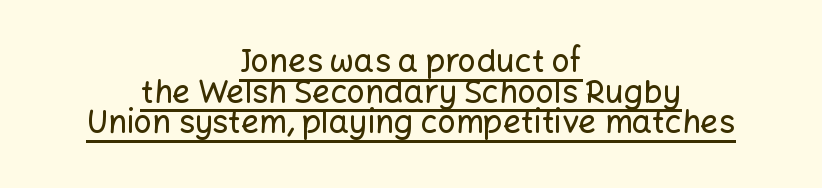
The passage shown is underscored from start to finish. The face used here is proportionally spaced, like ordinary book or web type. The lines in this sample share a center point and differ in where they start and stop. The type is set solid horizontally, with unmodified tracking. Does the type have serifs? No, each stem ends abruptly. The rendering uses a small line-height, squeezing the rows.
